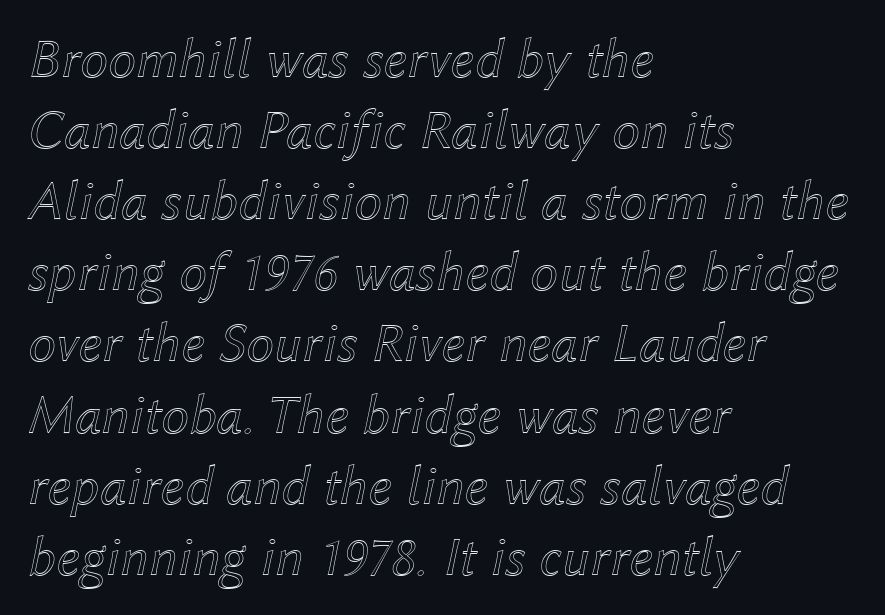
Varying glyph widths throughout — classic text-font behaviour. Visually the block forms a straight wall on the left and a jagged coastline on the right. The baseline area is clear. How are the letters spaced? Ordinarily, with no added tracking. Is there much room between lines? A standard amount, neither cramped nor airy. If you drew a line through each stem, it would be angled.
